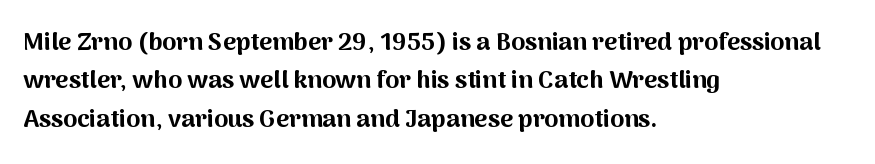
{"italic": "no", "bold": "yes", "underline": "no", "align": "left", "line_spacing": "normal", "line_spacing_ratio": 1.54, "letter_spacing": "normal", "letter_spacing_em": 0.0, "glyph_px": 25}
